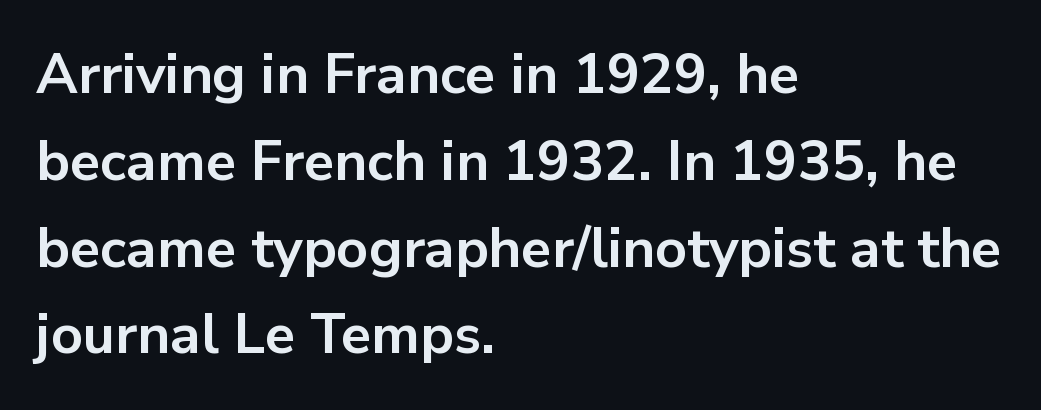
{"serif": "no", "italic": "no", "bold": "yes", "weight": "bold", "width": "normal", "stroke_contrast": "low", "x_height": "medium", "monospaced": "no", "underline": "no", "align": "left", "line_spacing": "normal", "line_spacing_ratio": 1.55, "letter_spacing": "normal", "letter_spacing_em": 0.0, "glyph_px": 56}
